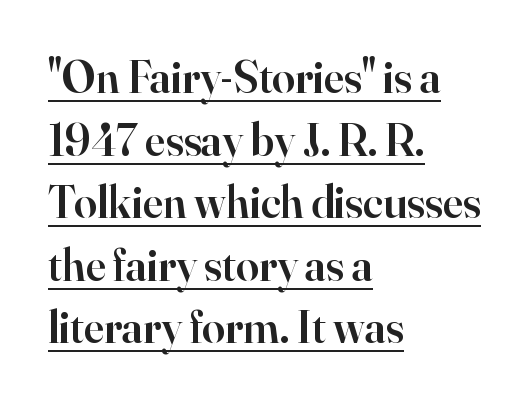
Q: Is the text bold? A: Semi-bold.
Q: Is the text italic (slanted)? A: No, it is upright.
Q: Is the typeface a serif or a sans-serif typeface? A: Serif.
Q: Is the text underlined? A: Yes.
Q: How is the paragraph aligned? A: Left-aligned.
Q: Is the spacing between letters normal or unusually wide? A: Normal.
Q: Is the spacing between lines tight, normal or loose? A: Normal.
Q: Width (condensed, normal, or wide)? A: Normal.
Q: Stroke contrast? A: High.
Q: x-height? A: Small.
Q: Monospaced? A: No.
